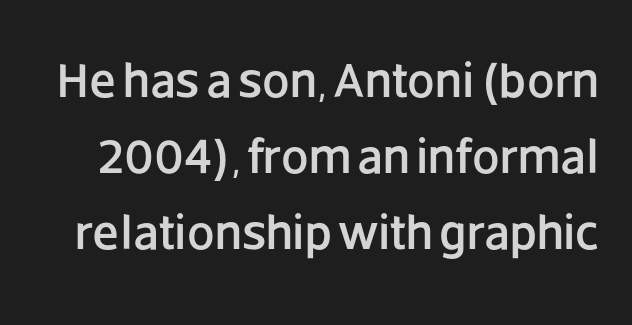
The image shows 49 px sans-serif type, upright; set normal line spacing (1.55x), normal letter spacing, not underlined; low stroke contrast and a large x-height.
